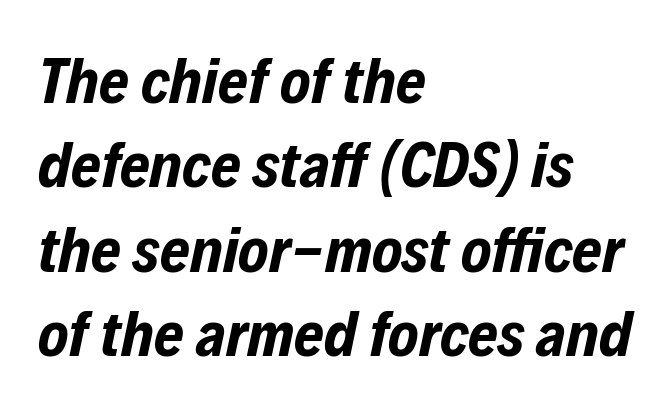
The image shows 64 px bold, condensed type, italic (leaning right); set left-aligned, normal line spacing (1.32x), normal letter spacing, not underlined; low stroke contrast and a medium x-height.
